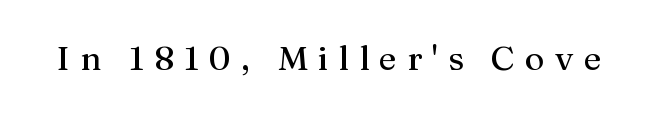
This sample has the flowing, uneven cadence of proportional lettering. This is not heavy type; no bold has been used. Serif or sans? Serif — the stroke terminals have little feet. Display-style spreading of the glyphs; the letterfit is very open. Each row of text sits above clean, open space.
